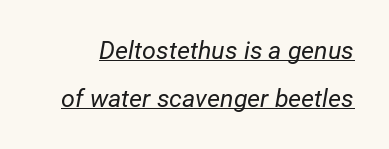
Emphasis is given by a line drawn under the lettering. These glyphs show unthickened strokes, regular width or finer. Compared with typical body copy, the letter spacing here is the same. The lettering tilts uniformly, giving the passage an italic look. This block would shrink considerably if given ordinary leading; it's expanded now.
